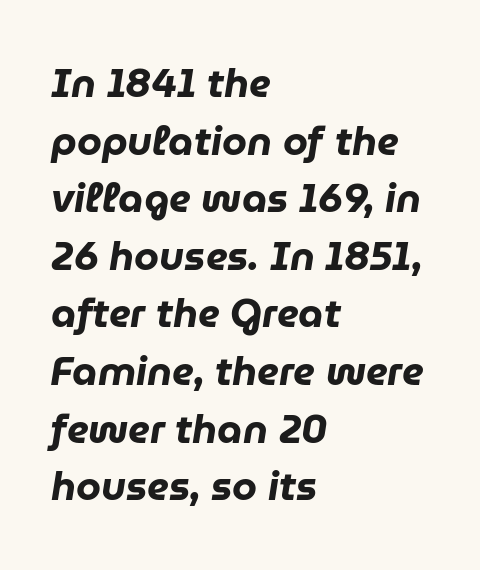
A classic flush-left, rag-right setting is used for this passage. Heavy-handed strokes throughout: this text is bold. Regarding leading, the lines here are spaced in the standard way. The passage shown is typed in a proportional face where columns would drift.
